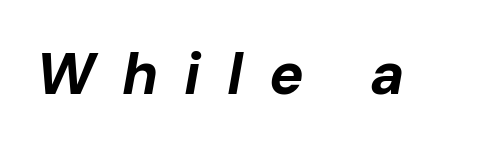
Q: Is the text bold? A: Yes.
Q: Is the text italic (slanted)? A: Yes, it leans right by about 10 degrees.
Q: Is the text underlined? A: No.
Q: Is the spacing between letters normal or unusually wide? A: Unusually wide.
Q: Width (condensed, normal, or wide)? A: Normal.
Q: Stroke contrast? A: Low.
Q: x-height? A: Medium.
Q: Monospaced? A: No.
